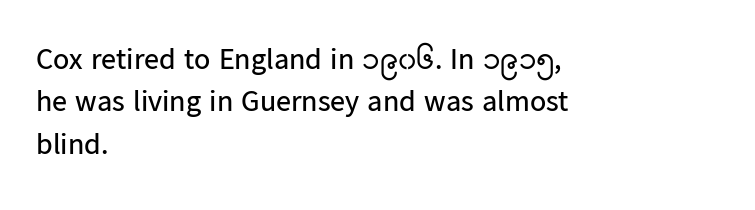
{"serif": "no", "italic": "no", "bold": "no", "weight": "regular", "width": "normal", "stroke_contrast": "low", "x_height": "medium", "monospaced": "no", "underline": "no", "align": "left", "line_spacing": "normal", "line_spacing_ratio": 1.41, "letter_spacing": "normal", "letter_spacing_em": 0.0, "glyph_px": 30}
